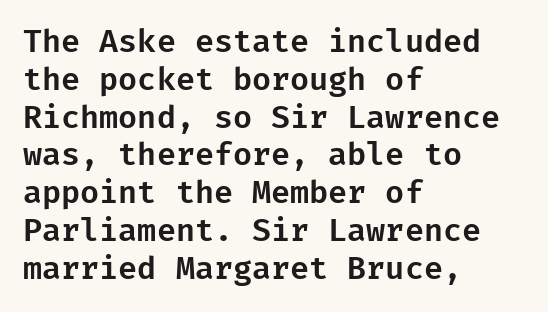
Q: Is the text italic (slanted)? A: No, it is upright.
Q: Is the typeface a serif or a sans-serif typeface? A: Sans-serif.
Q: Is the text underlined? A: No.
Q: How is the paragraph aligned? A: Left-aligned.
Q: Is the spacing between letters normal or unusually wide? A: Normal.
Q: Width (condensed, normal, or wide)? A: Normal.
Q: Stroke contrast? A: Low.
Q: x-height? A: Medium.
